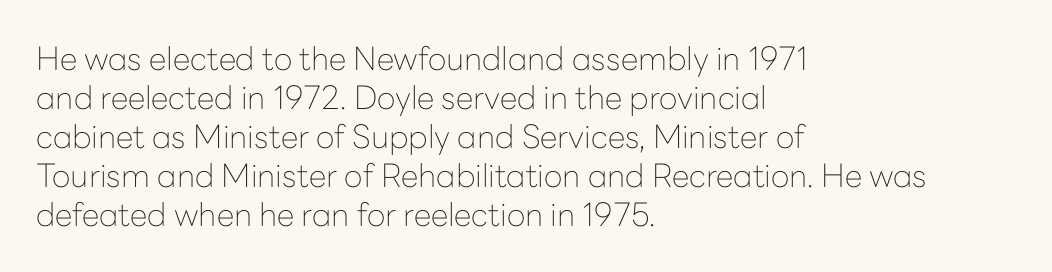
{"serif": "no", "italic": "no", "bold": "no", "weight": "thin", "width": "normal", "stroke_contrast": "low", "x_height": "medium", "monospaced": "no", "underline": "no", "align": "left", "line_spacing_ratio": 1.22, "letter_spacing": "normal", "letter_spacing_em": 0.0, "glyph_px": 32}
